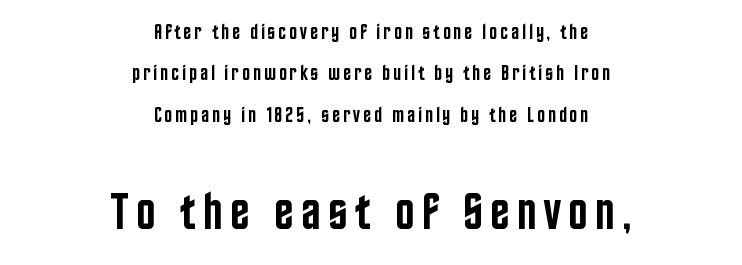
Q: Is the text bold? A: Semi-bold.
Q: Is the text italic (slanted)? A: No, it is upright.
Q: Is the typeface a serif or a sans-serif typeface? A: Sans-serif.
Q: Is the text underlined? A: No.
Q: How is the paragraph aligned? A: Centered.
Q: Is the spacing between lines tight, normal or loose? A: Loose.
Q: Which block of text is set in a larger size, the first (top) or the second (bottom)? A: The second (bottom) one.
Q: Width (condensed, normal, or wide)? A: Condensed.
Q: Stroke contrast? A: Low.
Q: x-height? A: Large.
Q: Monospaced? A: No.
